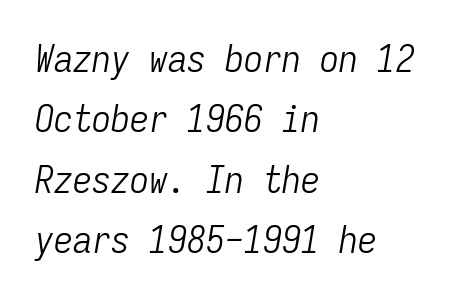
Q: Is the text bold? A: No.
Q: Is the text italic (slanted)? A: Yes, it leans right by about 9 degrees.
Q: Is the text underlined? A: No.
Q: How is the paragraph aligned? A: Left-aligned.
Q: Is the spacing between letters normal or unusually wide? A: Normal.
Q: Is the spacing between lines tight, normal or loose? A: Normal.
Q: Width (condensed, normal, or wide)? A: Condensed.
Q: Stroke contrast? A: Low.
Q: x-height? A: Medium.
Q: Monospaced? A: Yes.
